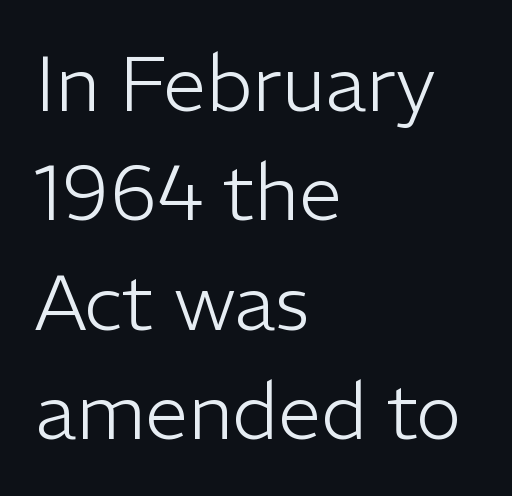
Q: Is the text bold? A: No.
Q: Is the text italic (slanted)? A: No, it is upright.
Q: Is the typeface a serif or a sans-serif typeface? A: Sans-serif.
Q: Is the text underlined? A: No.
Q: How is the paragraph aligned? A: Left-aligned.
Q: Is the spacing between letters normal or unusually wide? A: Normal.
Q: Is the spacing between lines tight, normal or loose? A: Normal.
Q: Width (condensed, normal, or wide)? A: Normal.
Q: Stroke contrast? A: Low.
Q: x-height? A: Medium.
Q: Monospaced? A: No.
